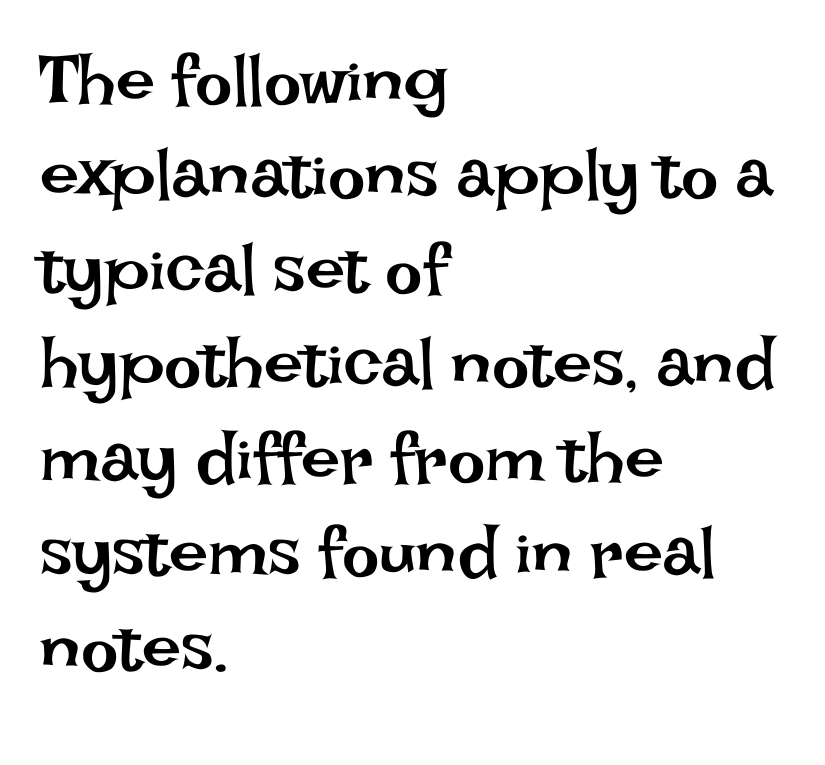
{"italic": "no", "bold": "no", "weight": "regular", "width": "normal", "stroke_contrast": "low", "x_height": "large", "monospaced": "no", "underline": "no", "align": "left", "line_spacing": "normal", "line_spacing_ratio": 1.35, "letter_spacing": "normal", "letter_spacing_em": 0.0, "glyph_px": 70}
